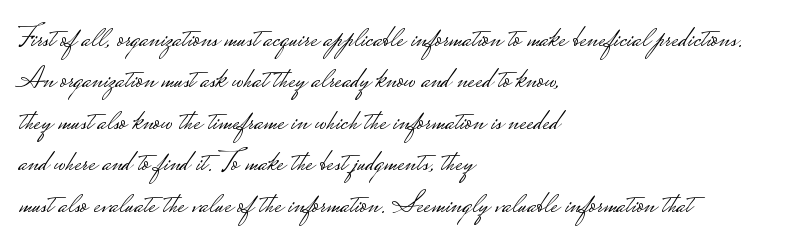
Q: Is the text bold? A: No.
Q: Is the text italic (slanted)? A: Yes.
Q: Is the typeface a serif or a sans-serif typeface? A: Sans-serif.
Q: Is the text underlined? A: No.
Q: How is the paragraph aligned? A: Left-aligned.
Q: Is the spacing between letters normal or unusually wide? A: Normal.
Q: Is the spacing between lines tight, normal or loose? A: Normal.
Q: Width (condensed, normal, or wide)? A: Wide.
Q: Stroke contrast? A: Low.
Q: Monospaced? A: No.
